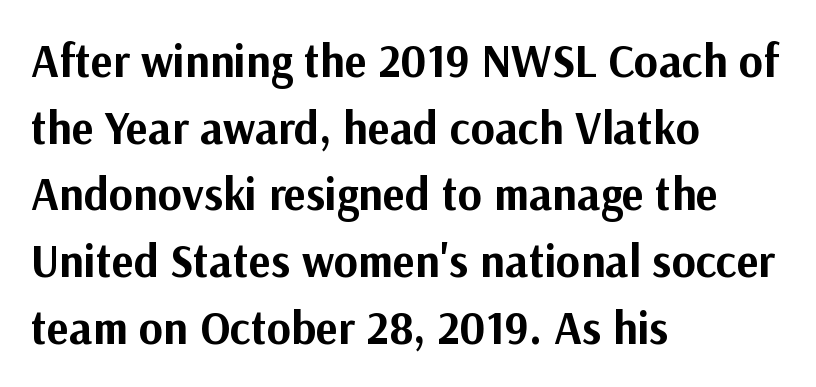
Honestly, the letter spacing is just normal — you wouldn't notice it. The font's upright variant was chosen for this text. How would I describe the line gaps? Plain and ordinary. Does the copy run flush right? No — it runs flush left. Lines of text with bare space underneath. Weight: bold.
